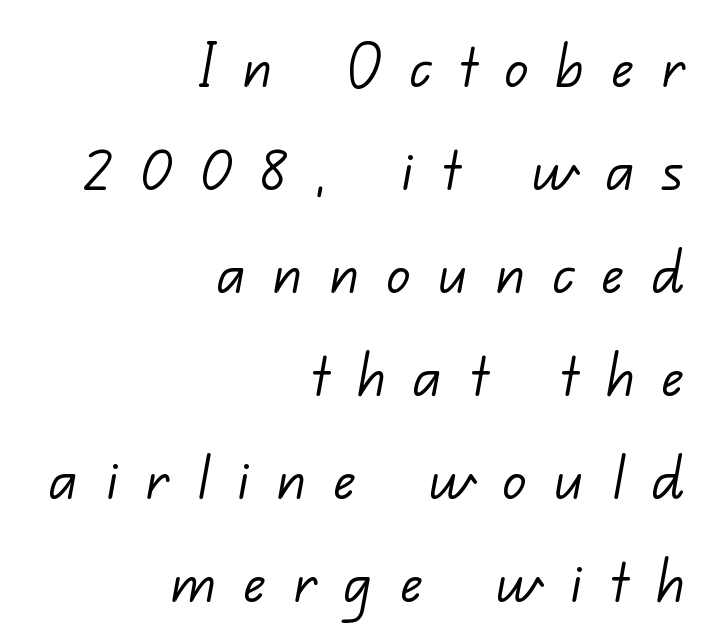
Typeset ragged left — the right edge is the straight one. Tracking here is generous; glyphs stand well apart from one another. These lines are rendered in a variable-pitch font. The designer left line spacing at the default.
